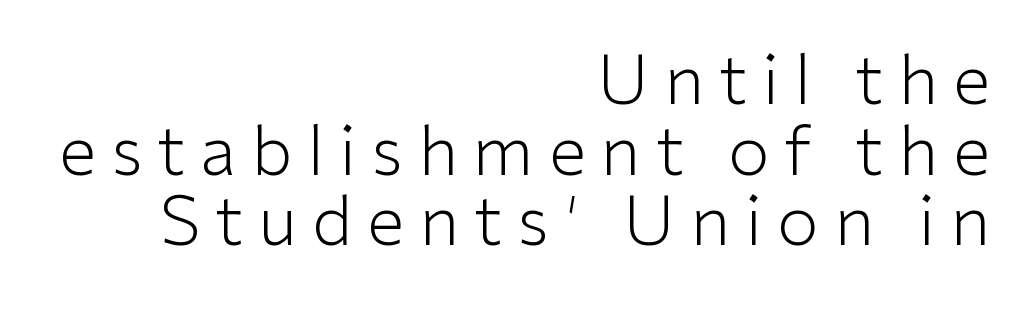
The image shows 68 px light sans-serif type, upright; set right-aligned, tight line spacing (1.04x), unusually wide letter spacing (+0.22 em), not underlined; low stroke contrast and a medium x-height.
